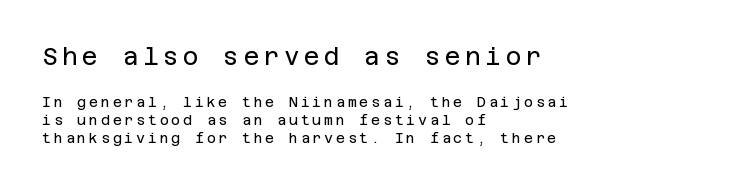
Q: Is the text bold? A: No.
Q: Is the text italic (slanted)? A: No, it is upright.
Q: Is the text underlined? A: No.
Q: How is the paragraph aligned? A: Left-aligned.
Q: Is the spacing between lines tight, normal or loose? A: Normal.
Q: Which block of text is set in a larger size, the first (top) or the second (bottom)? A: The first (top) one.
